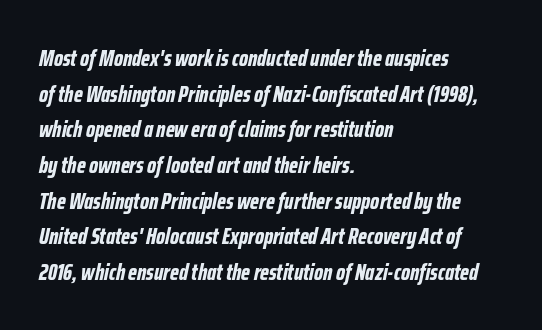
Tracking value appears to be zero — textbook default spacing. Casual observation: everything's shoved over to the left. In terms of leading, this rendering sits right in the middle. An italicized treatment has been applied to the whole sample.
